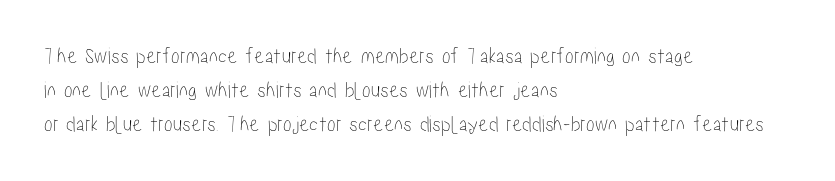
Q: Is the text italic (slanted)? A: No, it is upright.
Q: Is the text underlined? A: No.
Q: How is the paragraph aligned? A: Left-aligned.
Q: Is the spacing between letters normal or unusually wide? A: Normal.
Q: Is the spacing between lines tight, normal or loose? A: Normal.
